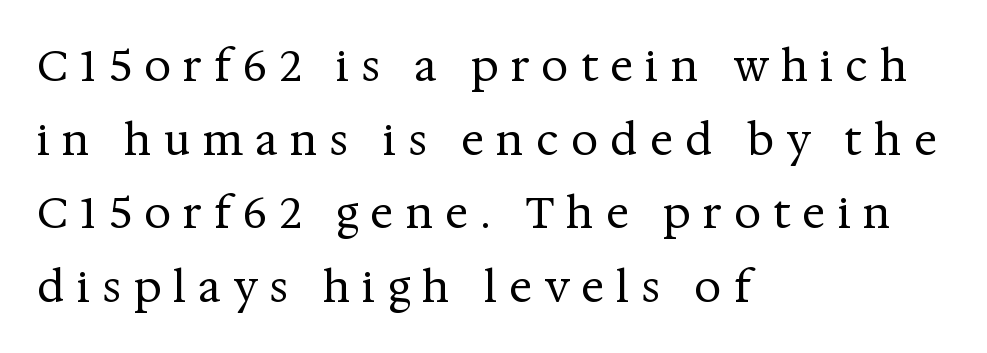
Q: Is the text bold? A: No.
Q: Is the text italic (slanted)? A: No, it is upright.
Q: Is the typeface a serif or a sans-serif typeface? A: Serif.
Q: Is the text underlined? A: No.
Q: How is the paragraph aligned? A: Left-aligned.
Q: Is the spacing between letters normal or unusually wide? A: Unusually wide.
Q: Width (condensed, normal, or wide)? A: Normal.
Q: Stroke contrast? A: Medium.
Q: x-height? A: Medium.
Q: Monospaced? A: No.
